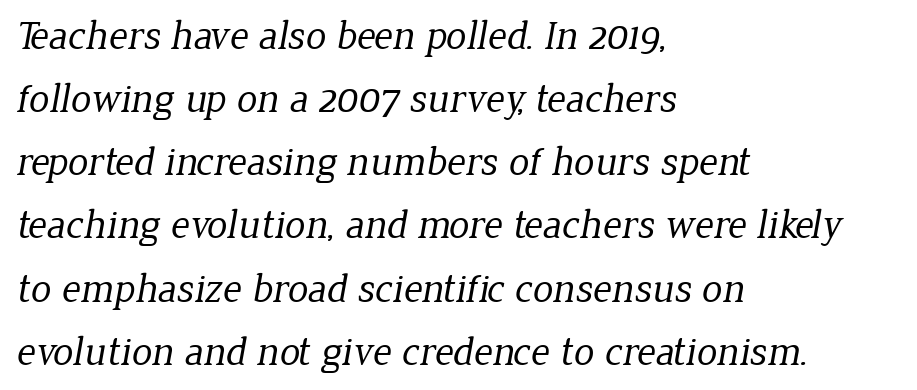
{"serif": "yes", "bold": "no", "weight": "regular", "width": "normal", "stroke_contrast": "low", "x_height": "medium", "monospaced": "no", "underline": "no", "align": "left", "line_spacing": "normal", "line_spacing_ratio": 1.54, "letter_spacing": "normal", "letter_spacing_em": 0.0, "glyph_px": 41}
